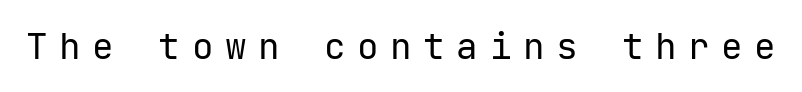
Q: Is the text bold? A: No.
Q: Is the text italic (slanted)? A: No, it is upright.
Q: Is the typeface a serif or a sans-serif typeface? A: Sans-serif.
Q: Is the text underlined? A: No.
Q: Is the spacing between letters normal or unusually wide? A: Unusually wide.
Q: Width (condensed, normal, or wide)? A: Normal.
Q: Stroke contrast? A: Low.
Q: x-height? A: Medium.
